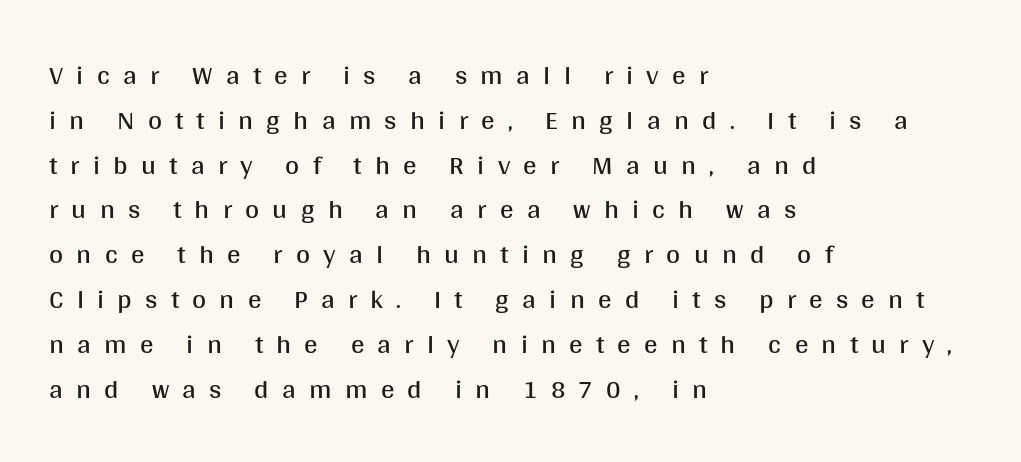
The rendering uses a moderate line-height, typical for paragraphs. Rendered with straight, roman letterforms. Someone cranked the tracking dial way up on this one. Rule under the text: the space is simply empty. Notice how the passage keeps a crisp vertical edge on the left only. Ink coverage per letter is moderate at most.
